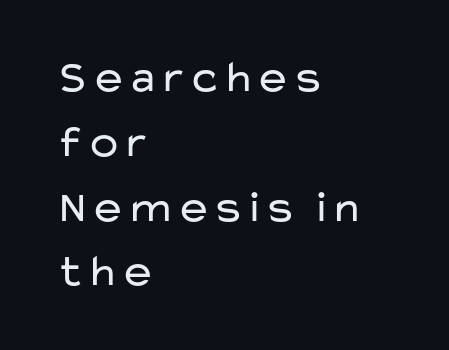
{"serif": "no", "italic": "no", "bold": "no", "weight": "regular", "width": "wide", "stroke_contrast": "low", "x_height": "medium", "monospaced": "no", "underline": "no", "align": "left", "line_spacing": "normal", "line_spacing_ratio": 1.44, "letter_spacing": "normal", "letter_spacing_em": 0.0, "glyph_px": 45}
